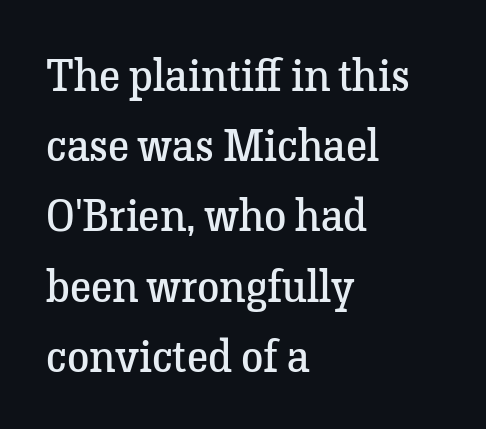
The image shows 45 px regular-weight serif type, upright; set left-aligned, normal line spacing (1.56x), normal letter spacing, not underlined; low stroke contrast and a medium x-height.
